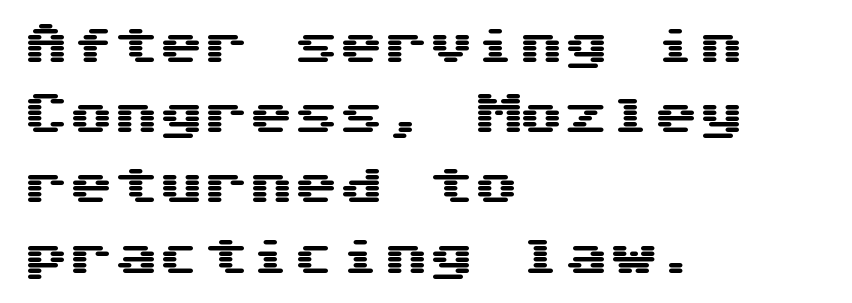
The image shows 45 px wide sans-serif type, upright, monospaced; set left-aligned, normal line spacing (1.56x), normal letter spacing, not underlined; medium stroke contrast and a medium x-height.
